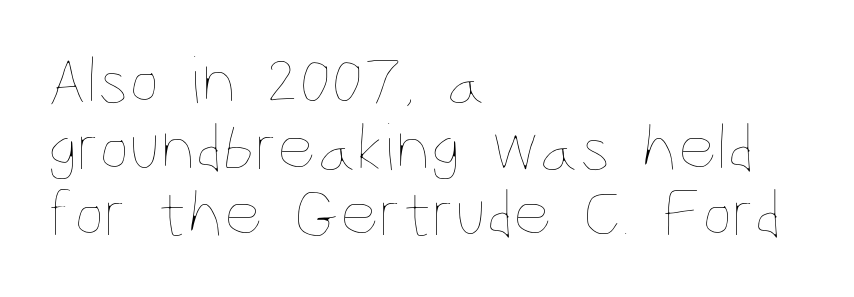
The image shows 68 px thin, condensed type, upright; set left-aligned, tight line spacing (0.98x), normal letter spacing, not underlined; low stroke contrast and a large x-height.
